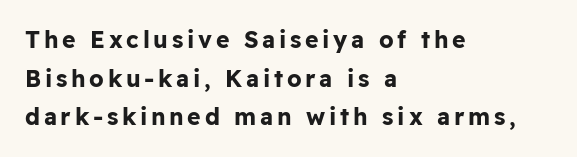
Q: Is the text bold? A: Yes.
Q: Is the text italic (slanted)? A: No, it is upright.
Q: Is the text underlined? A: No.
Q: How is the paragraph aligned? A: Left-aligned.
Q: Is the spacing between lines tight, normal or loose? A: Normal.
